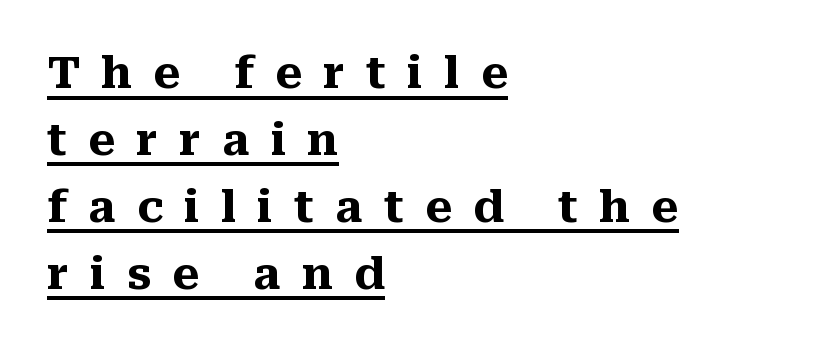
The tracking reads as deliberately expanded to a designer's eye. What kind of face is this? One with serifs. A rule runs beneath these lines of type. Think of a printed novel: that variable character pitch is what you see here. The specimen reads as upright at a glance.
